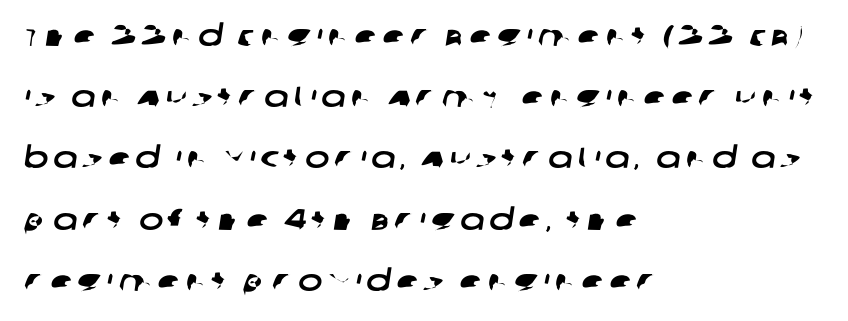
Nope, no serifs anywhere on these letters. The rendering uses natural spacing where letterforms have individual widths. Does the leading feel generous? Absolutely, it's lavish. This sample is left-justified, so line endings fall wherever the words run out.
